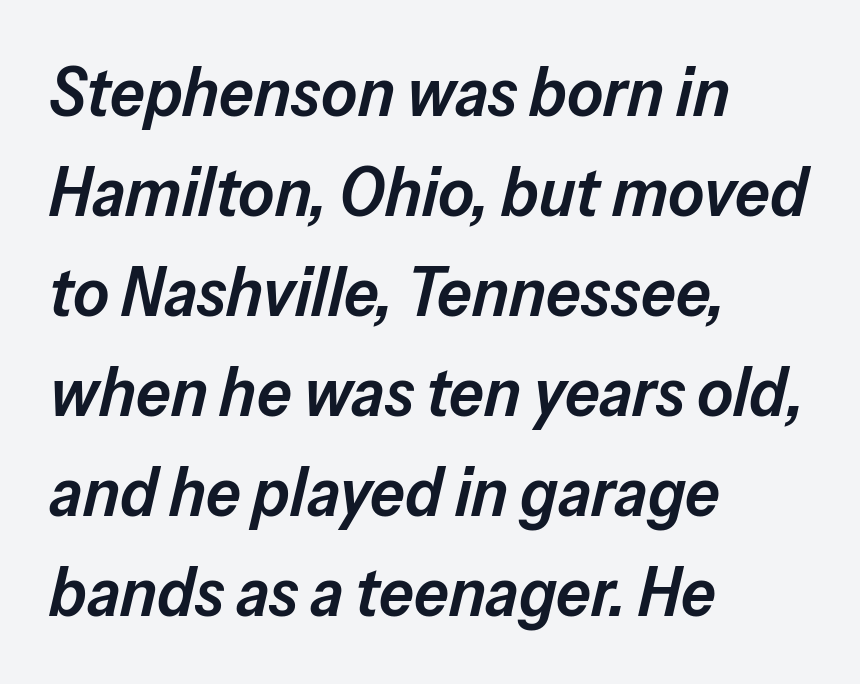
The image shows 69 px semibold type, italic (leaning right); set left-aligned, normal line spacing (1.45x), normal letter spacing, not underlined; low stroke contrast and a medium x-height.
